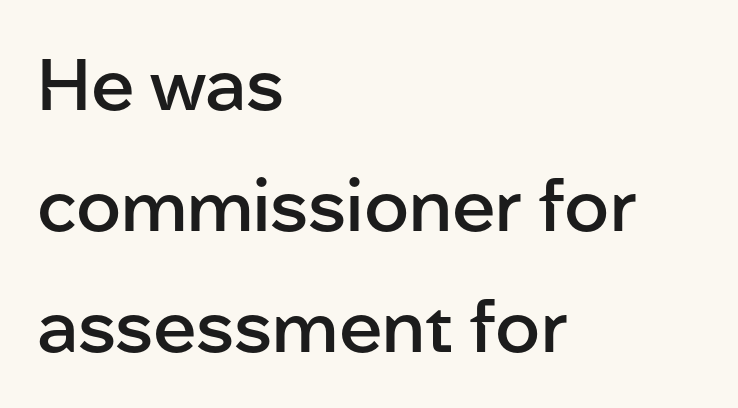
Q: Is the text bold? A: Semi-bold.
Q: Is the text italic (slanted)? A: No, it is upright.
Q: Is the typeface a serif or a sans-serif typeface? A: Sans-serif.
Q: Is the text underlined? A: No.
Q: How is the paragraph aligned? A: Left-aligned.
Q: Is the spacing between letters normal or unusually wide? A: Normal.
Q: Is the spacing between lines tight, normal or loose? A: Normal.
Q: Width (condensed, normal, or wide)? A: Normal.
Q: Stroke contrast? A: Low.
Q: x-height? A: Medium.
Q: Monospaced? A: No.
